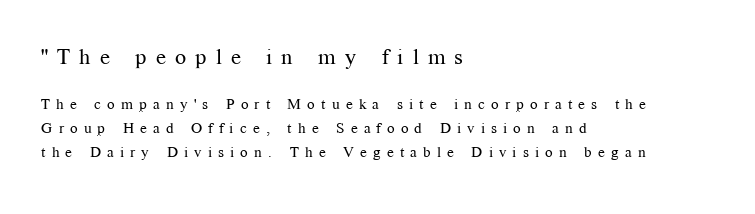
Q: Is the text bold? A: No.
Q: Is the text italic (slanted)? A: No, it is upright.
Q: Is the text underlined? A: No.
Q: How is the paragraph aligned? A: Left-aligned.
Q: Is the spacing between letters normal or unusually wide? A: Unusually wide.
Q: Is the spacing between lines tight, normal or loose? A: Normal.
Q: Which block of text is set in a larger size, the first (top) or the second (bottom)? A: The first (top) one.
